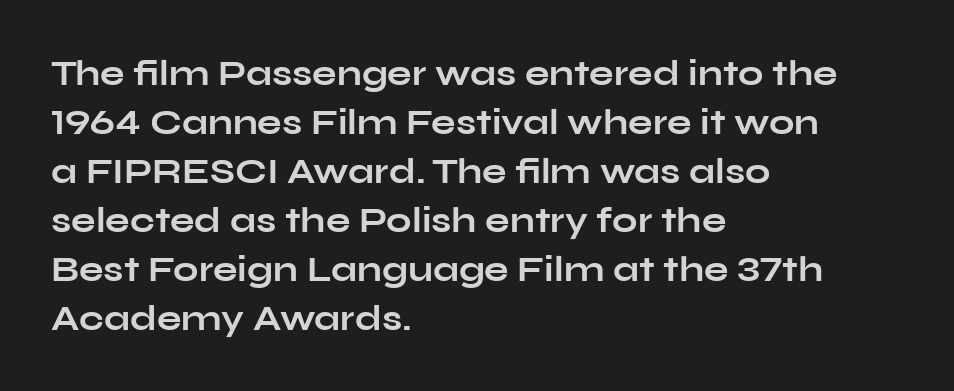
The image shows 36 px bold, wide sans-serif type, upright; set left-aligned, normal line spacing (1.36x), normal letter spacing, not underlined; low stroke contrast and a medium x-height.
